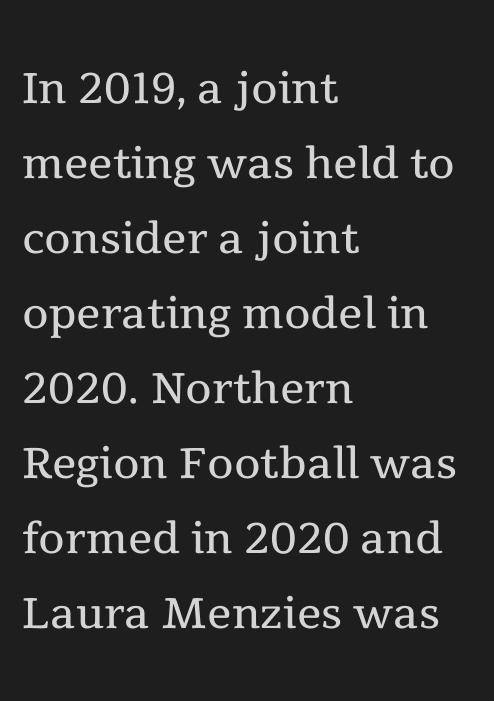
{"serif": "yes", "italic": "no", "bold": "no", "weight": "regular", "width": "normal", "x_height": "medium", "monospaced": "no", "underline": "no", "align": "left", "line_spacing_ratio": 1.23, "letter_spacing": "normal", "letter_spacing_em": 0.0, "glyph_px": 61}
